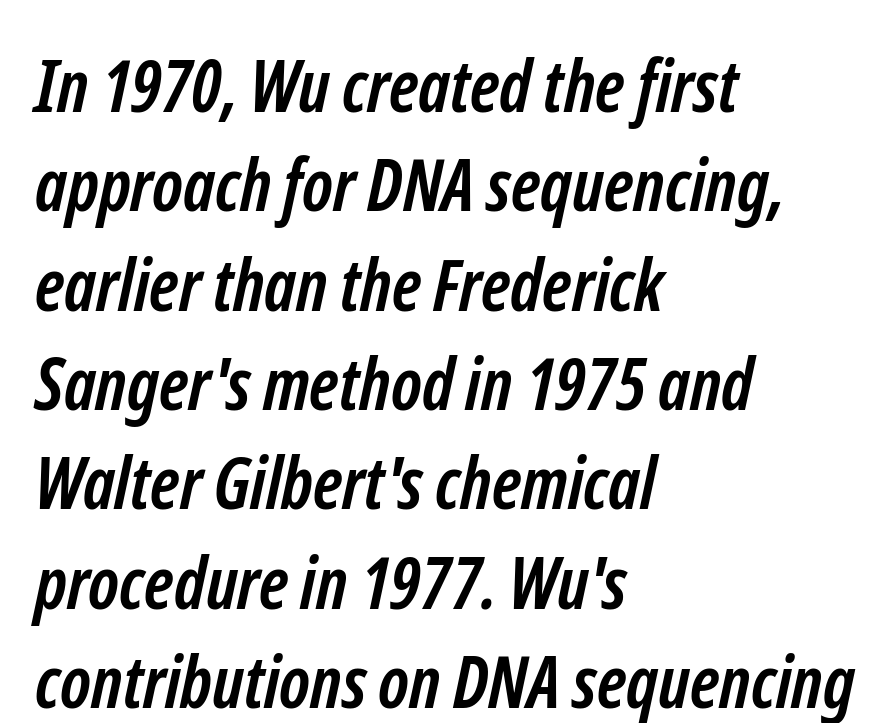
{"serif": "no", "bold": "yes", "weight": "semibold", "width": "condensed", "stroke_contrast": "low", "x_height": "medium", "monospaced": "no", "underline": "no", "align": "left", "line_spacing": "normal", "line_spacing_ratio": 1.38, "letter_spacing": "normal", "letter_spacing_em": 0.0, "glyph_px": 72}
